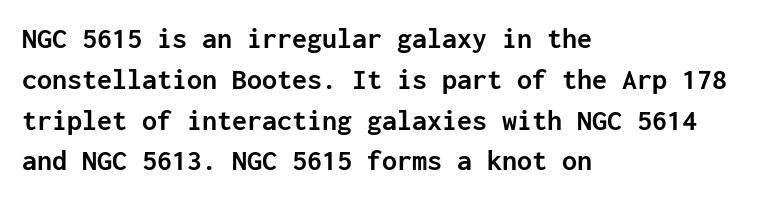
The rendering uses a moderate line-height, typical for paragraphs. Decoration check: the copy has no underline. Posture: vertical. Is the block centered? No — it sits flush against the left margin. A full-strength bold gives these letters their thick strokes.
